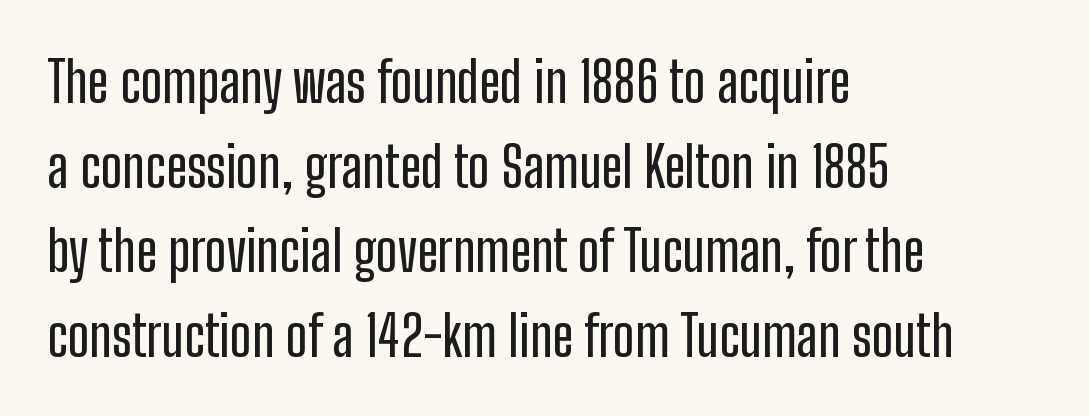
{"serif": "no", "italic": "no", "width": "condensed", "stroke_contrast": "low", "x_height": "medium", "monospaced": "no", "underline": "no", "align": "left", "line_spacing": "normal", "line_spacing_ratio": 1.51, "letter_spacing": "normal", "letter_spacing_em": 0.0, "glyph_px": 56}
